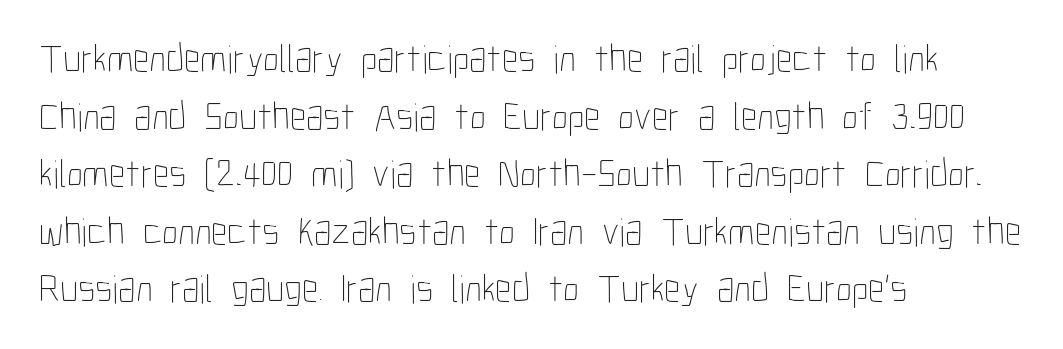
A roman cut, with each character standing at attention. The vertical gap from one line to the next is medium. The passage shown is not bold in any degree. The face used here is proportionally spaced, like ordinary book or web type.
